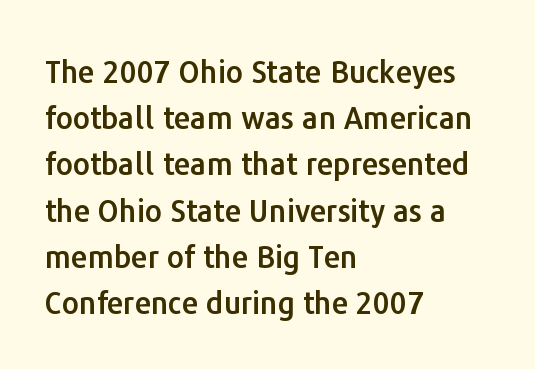
The designer left line spacing at the default. A sans-serif font was chosen for this passage. The lettering stays uniformly vertical, giving the passage a roman look. Type without underlining. Visually the block forms a straight wall on the left and a jagged coastline on the right.
